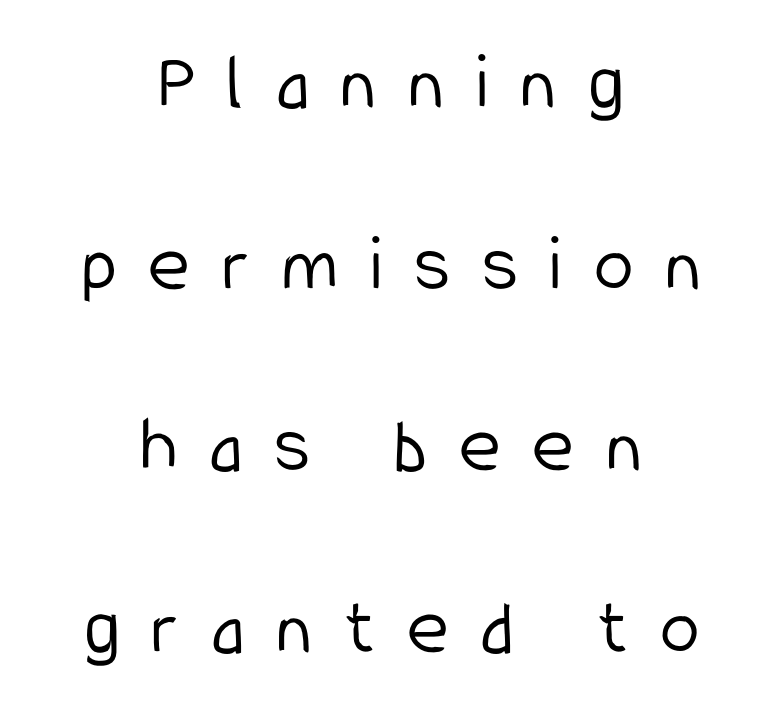
The image shows 80 px light, condensed sans-serif type, upright; set centered, loose line spacing (2.27x), unusually wide letter spacing (+0.4 em), not underlined; low stroke contrast and a medium x-height.
